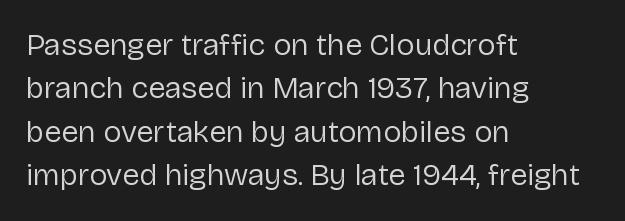
{"serif": "no", "italic": "no", "bold": "no", "weight": "regular", "width": "normal", "stroke_contrast": "low", "x_height": "medium", "monospaced": "no", "underline": "no", "align": "left", "line_spacing": "normal", "line_spacing_ratio": 1.4, "letter_spacing": "normal", "letter_spacing_em": 0.0, "glyph_px": 31}
